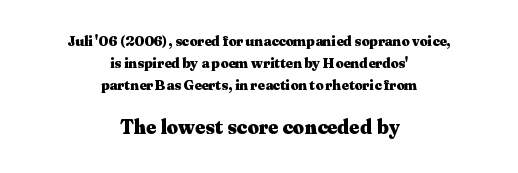
Top chunk: small. Bottom chunk: large. Visually the block forms a symmetrical silhouette, jagged on both flanks. Check the space under the baseline: it is left empty. Strong, thick strokes mark this as bold type. Ascenders rise straight up at ninety degrees. Baseline-to-baseline distance is the conventional proportion of letter height.
